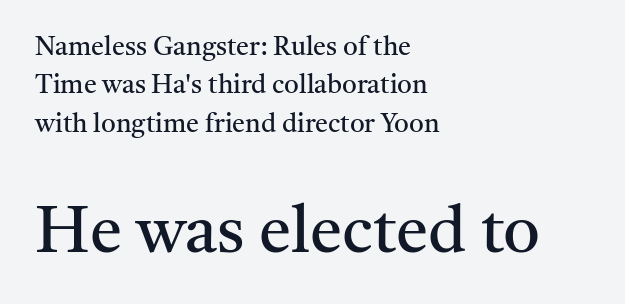
A normal amount of white space separates one row of letters from the next. Think of a printed novel: that variable character pitch is what you see here. Note: smaller setting up top, larger setting below. Bare-footed words on every line.
